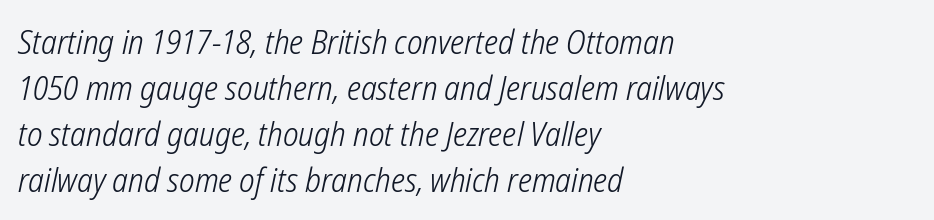
To sum up the face: it is a sans, with no serifs. Stroke mass is kept to a normal reading level or below. Spacing verdict: proportional, widths tailored to each character. The foot of each line stays bare and open.
